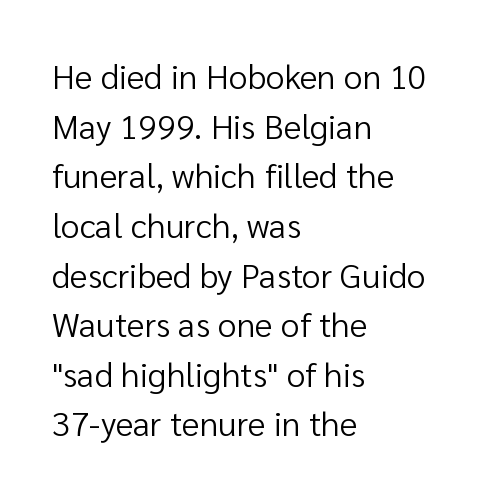
Q: Is the text bold? A: No.
Q: Is the text italic (slanted)? A: No, it is upright.
Q: Is the typeface a serif or a sans-serif typeface? A: Sans-serif.
Q: Is the text underlined? A: No.
Q: How is the paragraph aligned? A: Left-aligned.
Q: Is the spacing between letters normal or unusually wide? A: Normal.
Q: Is the spacing between lines tight, normal or loose? A: Normal.
Q: Width (condensed, normal, or wide)? A: Normal.
Q: Stroke contrast? A: Low.
Q: x-height? A: Medium.
Q: Monospaced? A: No.
